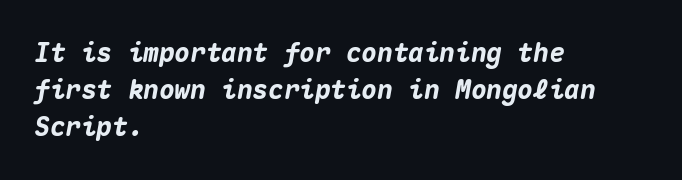
Q: Is the text bold? A: Yes.
Q: Is the text italic (slanted)? A: Yes, it leans right by about 10 degrees.
Q: Is the text underlined? A: No.
Q: How is the paragraph aligned? A: Left-aligned.
Q: Is the spacing between letters normal or unusually wide? A: Normal.
Q: Is the spacing between lines tight, normal or loose? A: Normal.
